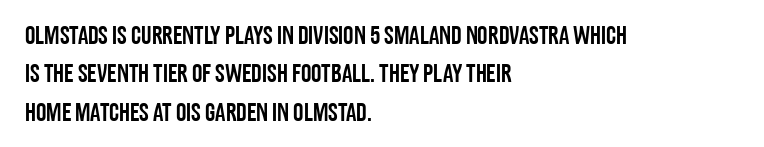
Q: Is the text italic (slanted)? A: No, it is upright.
Q: Is the text underlined? A: No.
Q: How is the paragraph aligned? A: Left-aligned.
Q: Is the spacing between letters normal or unusually wide? A: Normal.
Q: Is the spacing between lines tight, normal or loose? A: Normal.
